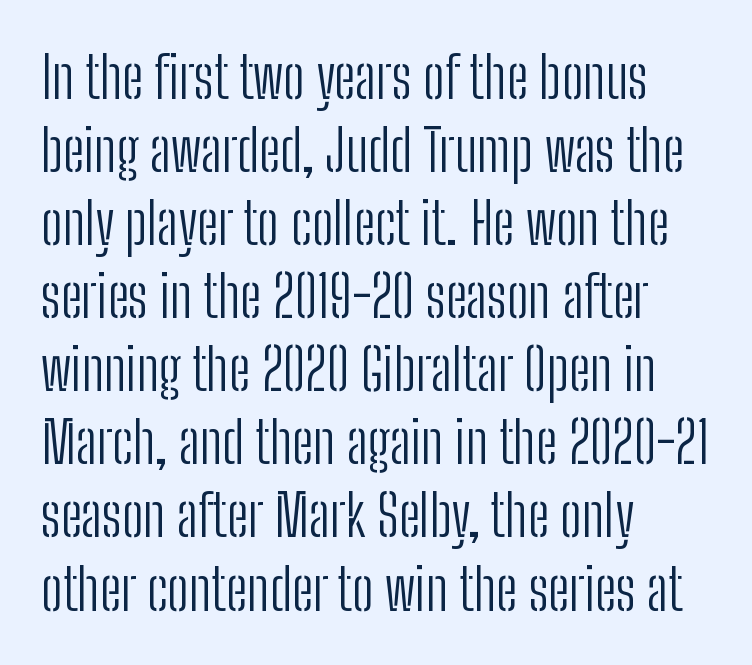
The image shows 58 px light, condensed sans-serif type, upright; set left-aligned, normal line spacing (1.26x), normal letter spacing, not underlined; low stroke contrast and a medium x-height.
